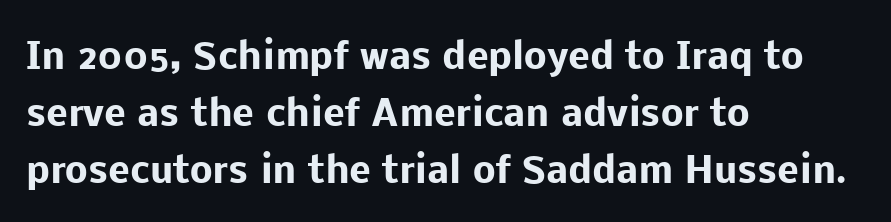
Q: Is the text bold? A: Yes.
Q: Is the text italic (slanted)? A: No, it is upright.
Q: Is the typeface a serif or a sans-serif typeface? A: Sans-serif.
Q: Is the text underlined? A: No.
Q: How is the paragraph aligned? A: Left-aligned.
Q: Is the spacing between letters normal or unusually wide? A: Normal.
Q: Is the spacing between lines tight, normal or loose? A: Normal.
Q: Width (condensed, normal, or wide)? A: Normal.
Q: Stroke contrast? A: Low.
Q: x-height? A: Medium.
Q: Monospaced? A: No.
